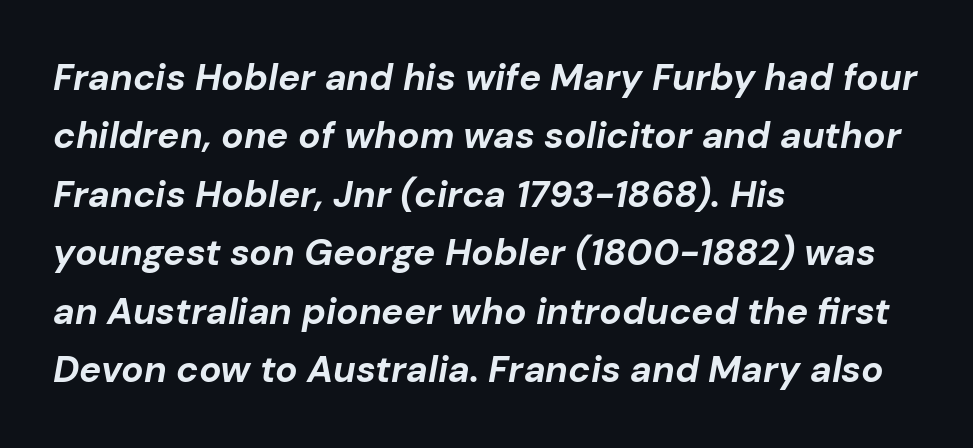
Do the characters align in a grid? No, the font is proportional. This block has exactly the height ordinary leading produces. Reading down the block, your eye returns to a fixed left position each line. In terms of letterspacing, this is plain default setting. Type without underlining. Bold? Absolutely — the strokes are thick and heavy.
